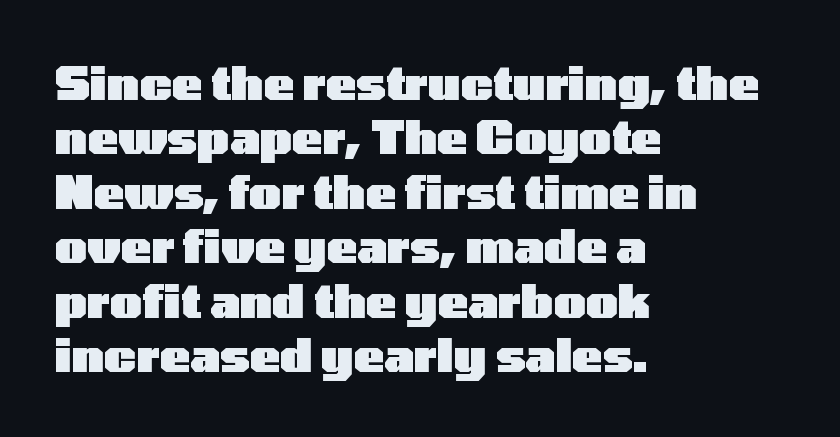
The passage shown is not underscored anywhere. A student would call this left alignment; a typographer would say flush left, rag right. The passage shown is emphatically bold. This sample has the flowing, uneven cadence of proportional lettering. The typeface chosen for these lines omits serifs. Each word holds together tightly as a unit, with standard inter-letter gaps.
